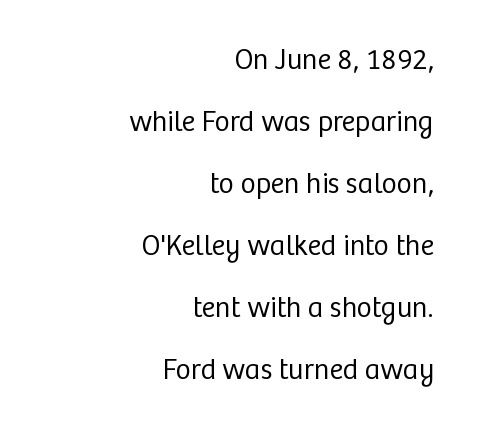
{"serif": "no", "italic": "no", "bold": "no", "weight": "regular", "width": "normal", "stroke_contrast": "low", "x_height": "medium", "monospaced": "no", "underline": "no", "align": "right", "line_spacing": "loose", "line_spacing_ratio": 2.14, "letter_spacing": "normal", "letter_spacing_em": 0.0, "glyph_px": 29}
